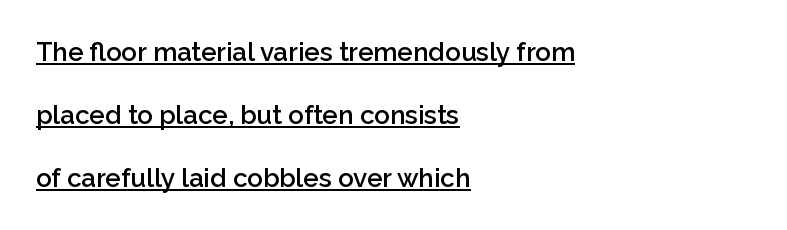
{"italic": "no", "bold": "semi", "underline": "yes", "align": "left", "line_spacing": "loose", "line_spacing_ratio": 2.42, "letter_spacing": "normal", "letter_spacing_em": 0.0, "glyph_px": 26}
